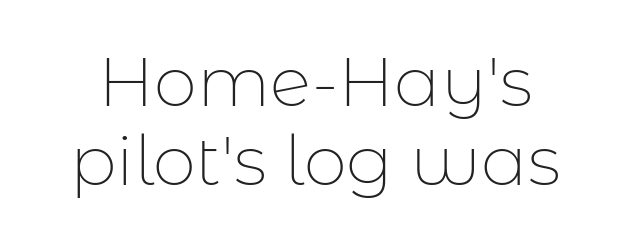
Vertically, the passage feels compressed, each row crowding the next. Here the designer chose a conventional face with non-uniform glyph widths. Descender tails drop into unmarked territory. The gaps between neighbouring characters are ordinary and unremarkable. The lettering stays uniformly vertical, giving the passage a roman look.
